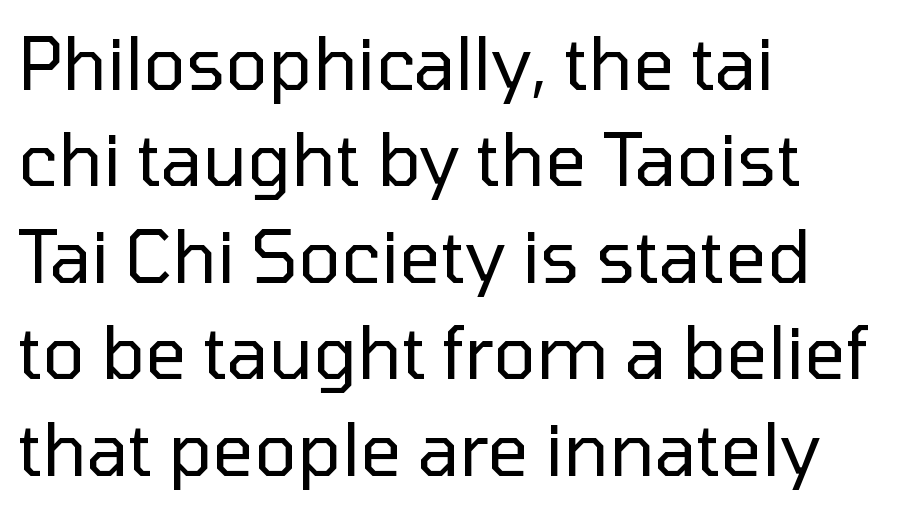
{"serif": "no", "italic": "no", "bold": "no", "weight": "regular", "width": "normal", "stroke_contrast": "low", "x_height": "medium", "monospaced": "no", "underline": "no", "align": "left", "line_spacing": "normal", "line_spacing_ratio": 1.34, "letter_spacing": "normal", "letter_spacing_em": 0.0, "glyph_px": 72}
